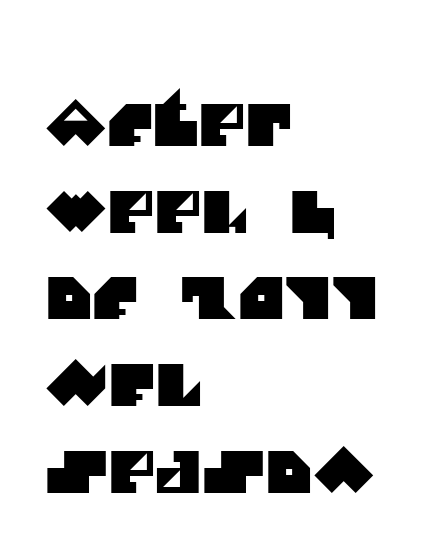
{"serif": "no", "width": "normal", "stroke_contrast": "medium", "x_height": "large", "monospaced": "no", "underline": "no", "align": "left", "line_spacing": "normal", "line_spacing_ratio": 1.52, "letter_spacing": "normal", "letter_spacing_em": 0.0, "glyph_px": 57}
